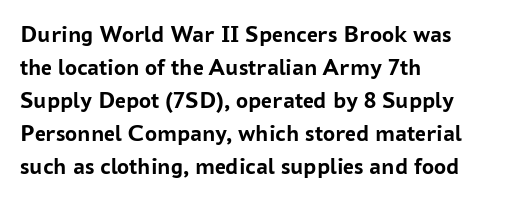
The tracking reads as untouched default to a designer's eye. Check the space under the baseline: it is left empty. The letters stand straight up with perfectly vertical stems. Each line starts at the same left margin while the right side varies. Weight check: bold — yes, fully. These lines sit exactly where default settings would place them.
